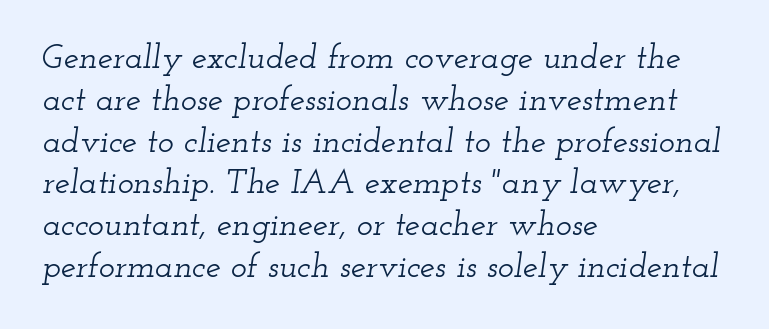
The image shows 34 px wide serif type, italic (leaning right); set left-aligned, line spacing 1.23x, normal letter spacing, not underlined; low stroke contrast and a small x-height.
